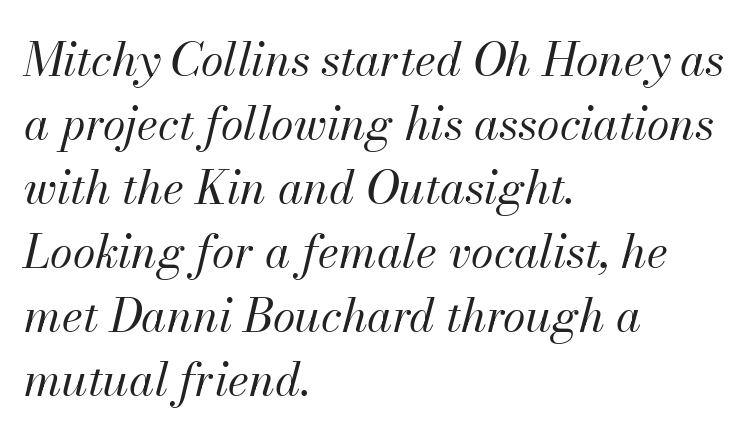
The image shows 46 px regular-weight type, italic (leaning right); set left-aligned, normal line spacing (1.39x), normal letter spacing, not underlined; medium stroke contrast and a small x-height.
